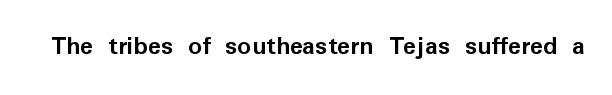
Q: Is the text bold? A: Yes.
Q: Is the text italic (slanted)? A: No, it is upright.
Q: Is the text underlined? A: No.
Q: Is the spacing between letters normal or unusually wide? A: Normal.
